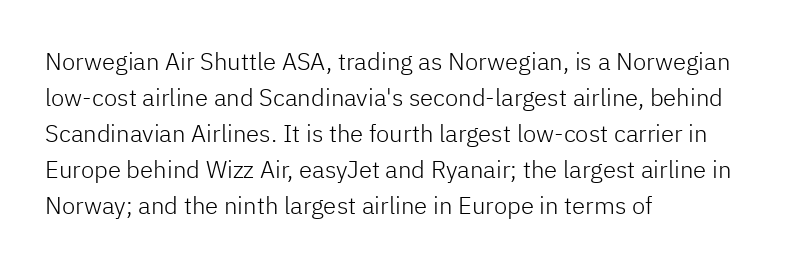
There is no visible air inserted between adjacent glyphs. The rendering anchors every line to the left-hand side. Counters stay open thanks to moderate or lighter strokes. Is there much room between lines? A standard amount, neither cramped nor airy. Type without underlining.
